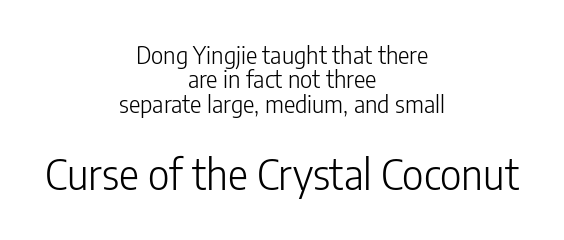
The image shows 42 px light, condensed sans-serif type, upright; set centered, tight line spacing (1.02x), normal letter spacing, not underlined; the second (bottom) block is 1.75x larger; low stroke contrast and a medium x-height.
